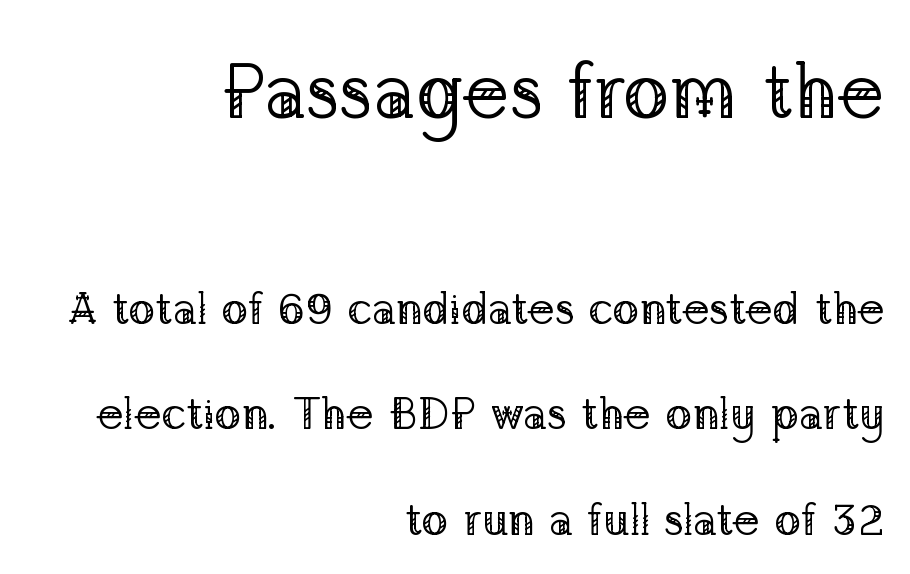
{"serif": "yes", "italic": "no", "bold": "no", "weight": "regular", "width": "normal", "stroke_contrast": "low", "x_height": "medium", "monospaced": "no", "underline": "no", "align": "right", "line_spacing": "loose", "line_spacing_ratio": 2.34, "letter_spacing": "normal", "letter_spacing_em": 0.0, "larger_block": "first", "size_ratio": 1.73, "glyph_px": 78}
